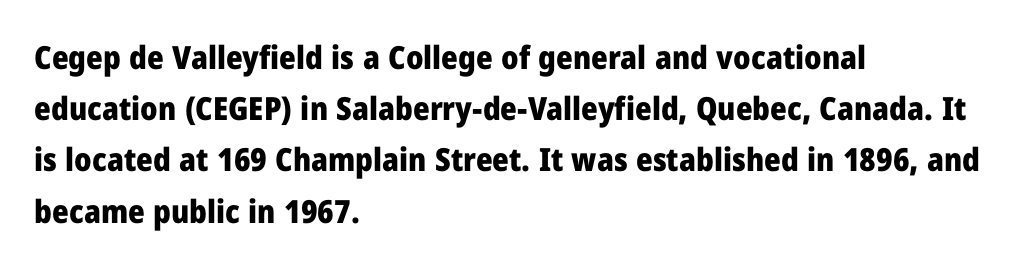
Tracking value appears to be zero — textbook default spacing. Its strokes are broad and dark, the hallmark of bold type. Is there much room between lines? A standard amount, neither cramped nor airy. This sample uses an upright cut, with every glyph sitting square on the baseline. Beneath every word, the page is bare. Unlike a traditional serif, this face leaves its strokes unadorned.
